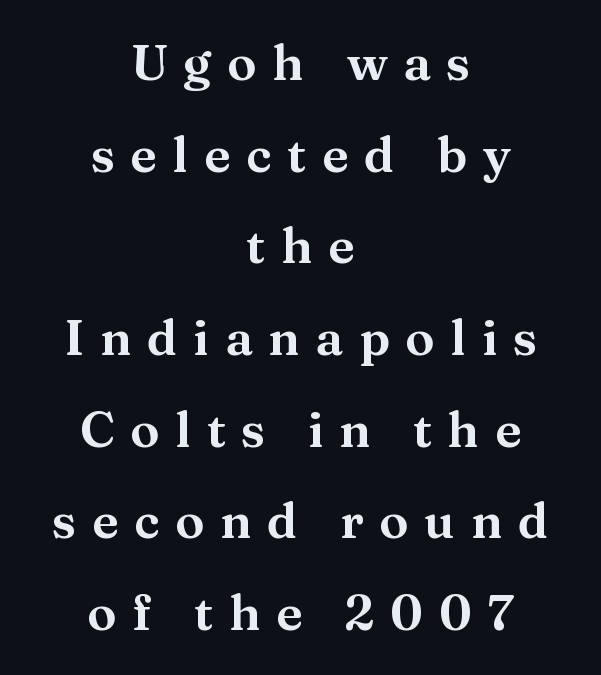
Q: Is the text italic (slanted)? A: No, it is upright.
Q: Is the typeface a serif or a sans-serif typeface? A: Serif.
Q: Is the text underlined? A: No.
Q: How is the paragraph aligned? A: Centered.
Q: Is the spacing between letters normal or unusually wide? A: Unusually wide.
Q: Width (condensed, normal, or wide)? A: Wide.
Q: Stroke contrast? A: Medium.
Q: x-height? A: Medium.
Q: Monospaced? A: No.
